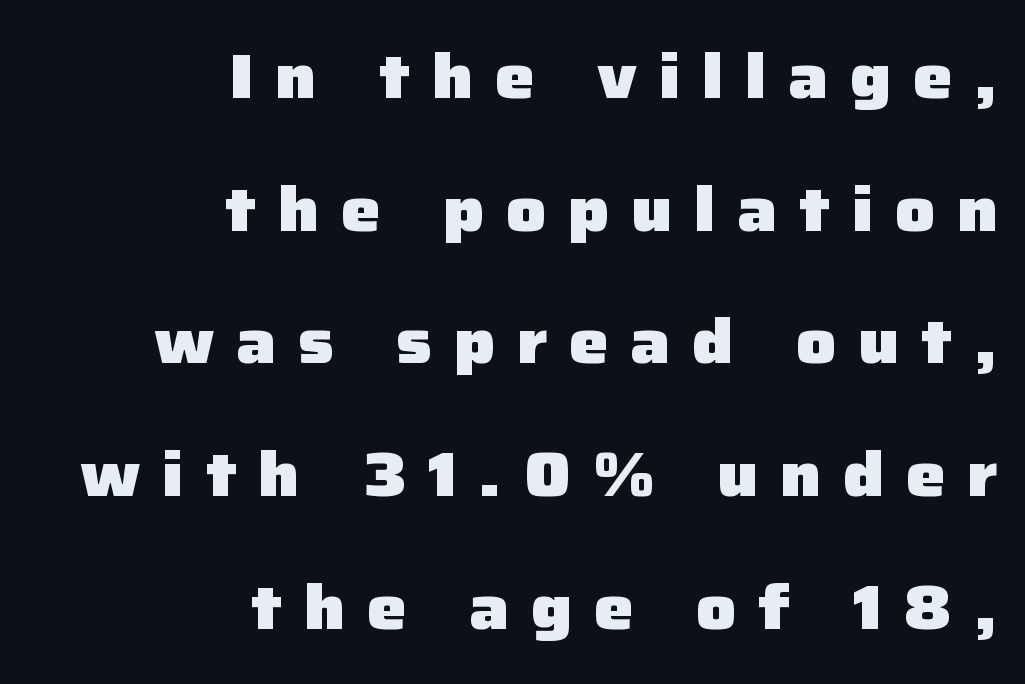
{"serif": "no", "italic": "no", "bold": "yes", "weight": "heavy", "width": "normal", "stroke_contrast": "low", "x_height": "medium", "monospaced": "no", "underline": "no", "align": "right", "line_spacing": "loose", "line_spacing_ratio": 2.14, "letter_spacing": "wide", "letter_spacing_em": 0.35, "glyph_px": 62}
